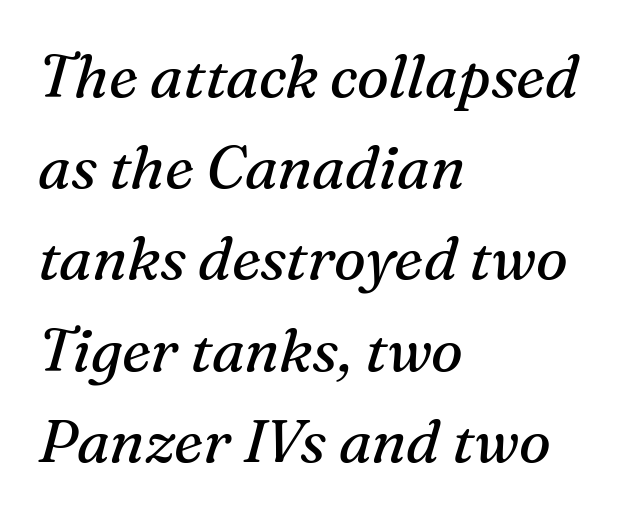
The characters display serif detailing at their extremities. The leading is moderate, giving the passage an even texture. Each row of text sits above clean, open space. Line beginnings align vertically; line endings do not. The face used here is rendered with its standard letterfit. Is this a fixed-width face? No — the glyphs have proportional, varying widths.
